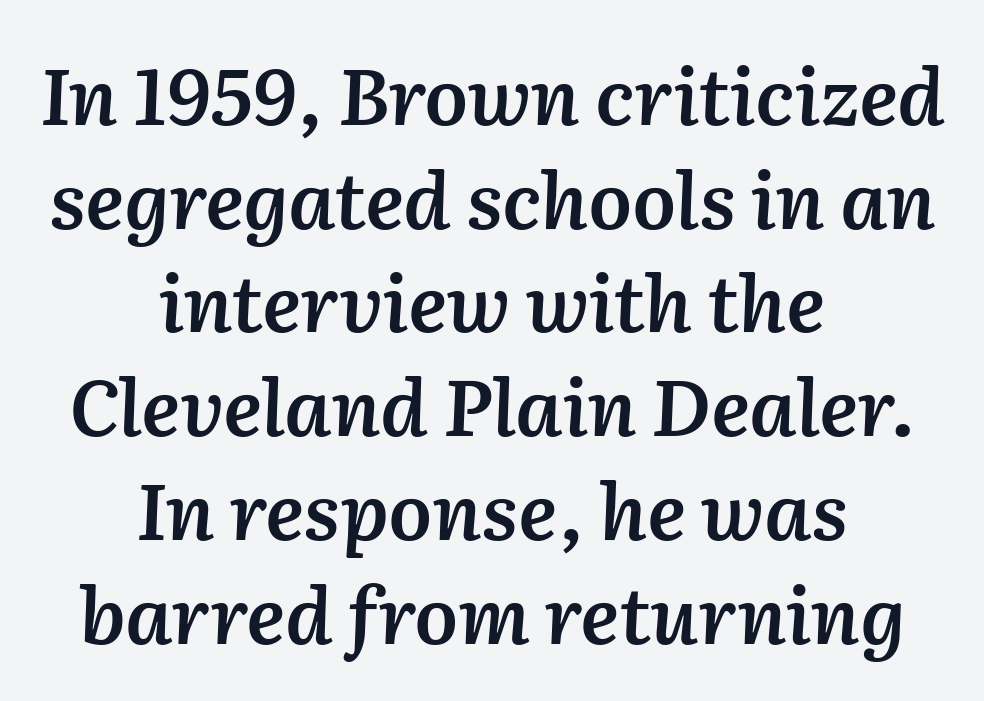
The image shows 78 px semibold type, italic (leaning right); set centered, normal line spacing (1.33x), normal letter spacing, not underlined; medium stroke contrast and a medium x-height.
